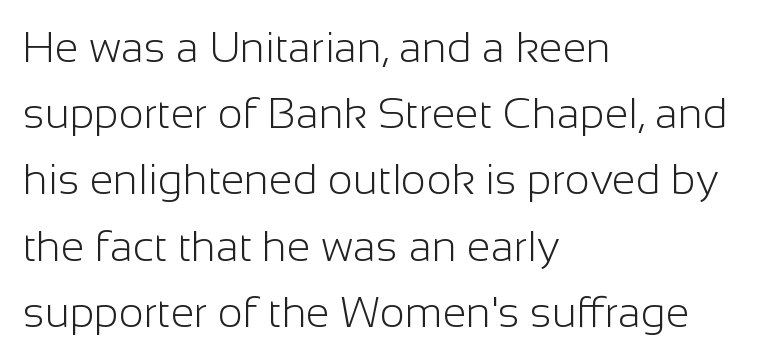
{"serif": "no", "italic": "no", "bold": "no", "weight": "light", "width": "normal", "stroke_contrast": "low", "x_height": "medium", "monospaced": "no", "underline": "no", "align": "left", "line_spacing": "normal", "line_spacing_ratio": 1.54, "letter_spacing": "normal", "letter_spacing_em": 0.0, "glyph_px": 43}
